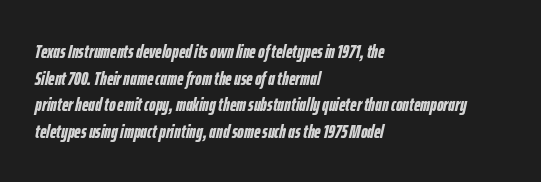
The image shows 20 px bold type, italic (leaning right); set left-aligned, normal line spacing (1.33x), normal letter spacing, not underlined.
